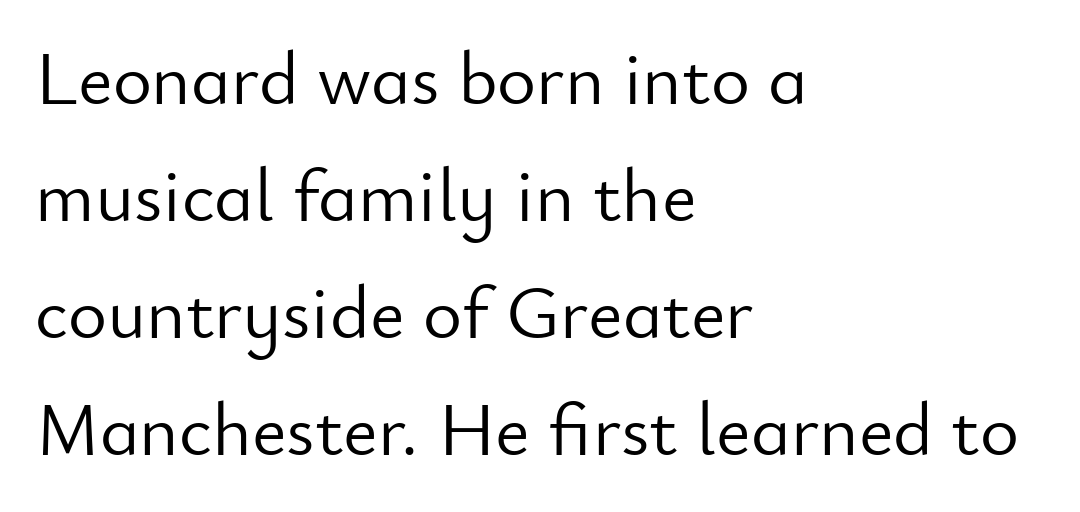
Q: Is the text bold? A: No.
Q: Is the text italic (slanted)? A: No, it is upright.
Q: Is the typeface a serif or a sans-serif typeface? A: Sans-serif.
Q: Is the text underlined? A: No.
Q: How is the paragraph aligned? A: Left-aligned.
Q: Is the spacing between letters normal or unusually wide? A: Normal.
Q: Is the spacing between lines tight, normal or loose? A: Normal.
Q: Width (condensed, normal, or wide)? A: Normal.
Q: Stroke contrast? A: Low.
Q: x-height? A: Small.
Q: Monospaced? A: No.
